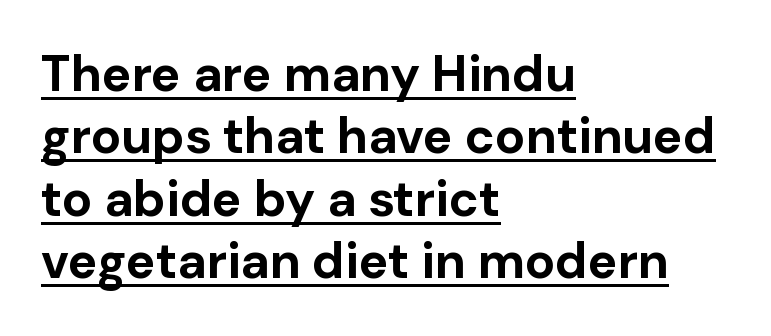
{"serif": "no", "italic": "no", "bold": "yes", "weight": "bold", "width": "normal", "stroke_contrast": "low", "x_height": "medium", "monospaced": "no", "underline": "yes", "align": "left", "line_spacing": "normal", "line_spacing_ratio": 1.25, "letter_spacing": "normal", "letter_spacing_em": 0.0, "glyph_px": 50}
